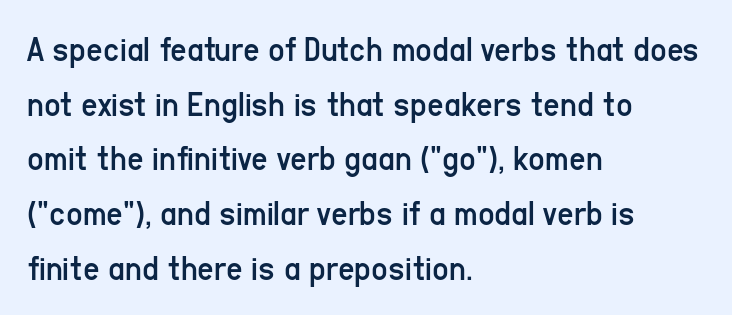
Q: Is the text bold? A: No.
Q: Is the text italic (slanted)? A: No, it is upright.
Q: Is the typeface a serif or a sans-serif typeface? A: Sans-serif.
Q: Is the text underlined? A: No.
Q: How is the paragraph aligned? A: Left-aligned.
Q: Is the spacing between letters normal or unusually wide? A: Normal.
Q: Is the spacing between lines tight, normal or loose? A: Normal.
Q: Width (condensed, normal, or wide)? A: Condensed.
Q: Stroke contrast? A: Low.
Q: x-height? A: Medium.
Q: Monospaced? A: No.
